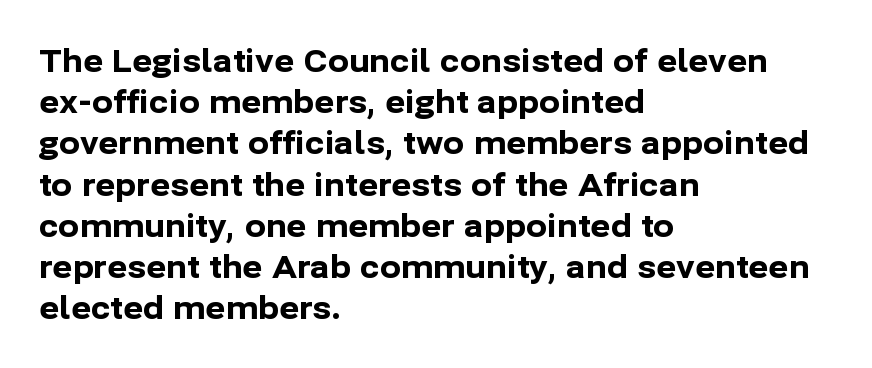
Q: Is the text bold? A: Yes.
Q: Is the text italic (slanted)? A: No, it is upright.
Q: Is the typeface a serif or a sans-serif typeface? A: Sans-serif.
Q: Is the text underlined? A: No.
Q: How is the paragraph aligned? A: Left-aligned.
Q: Is the spacing between letters normal or unusually wide? A: Normal.
Q: Is the spacing between lines tight, normal or loose? A: Normal.
Q: Width (condensed, normal, or wide)? A: Normal.
Q: Stroke contrast? A: Low.
Q: x-height? A: Medium.
Q: Monospaced? A: No.
